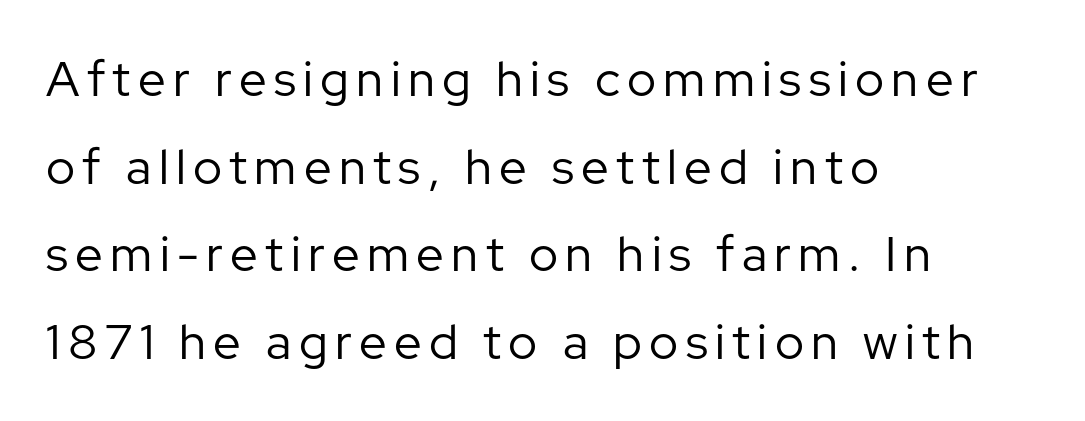
The image shows 49 px regular-weight sans-serif type, upright; set left-aligned, line spacing 1.79x, not underlined; low stroke contrast and a medium x-height.
